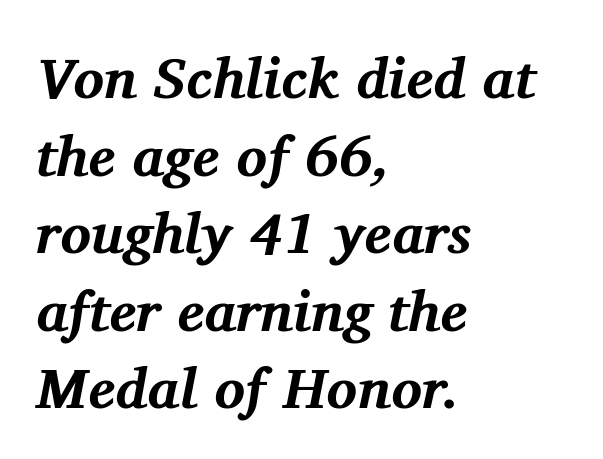
The horizontal fit of the characters is conventional and even. The space directly below the letters is spotless. Here the designer chose a conventional face with non-uniform glyph widths. Each new line begins a customary step beneath the previous one. Notice how the stems are inclined rather than vertical — that's the hallmark of italics.
